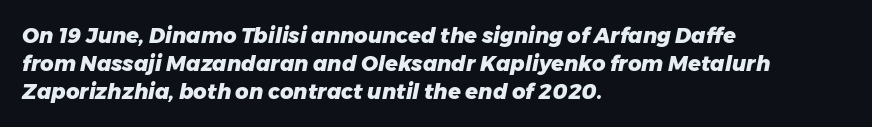
The image shows 21 px bold type, italic (leaning right); set left-aligned, normal line spacing (1.33x), normal letter spacing, not underlined.
